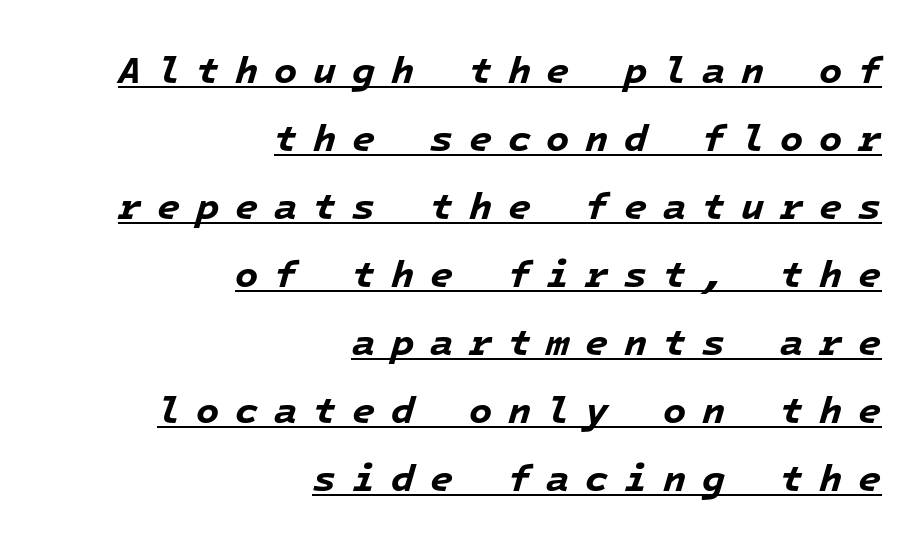
Q: Is the text bold? A: Yes.
Q: Is the text italic (slanted)? A: Yes, it leans right by about 16 degrees.
Q: Is the text underlined? A: Yes.
Q: How is the paragraph aligned? A: Right-aligned.
Q: Is the spacing between letters normal or unusually wide? A: Unusually wide.
Q: Width (condensed, normal, or wide)? A: Normal.
Q: Stroke contrast? A: Low.
Q: x-height? A: Medium.
Q: Monospaced? A: Yes.
